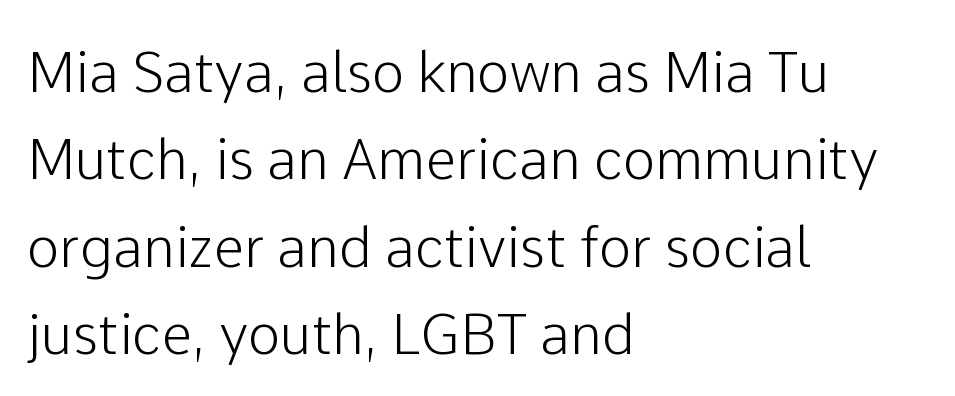
{"serif": "no", "italic": "no", "width": "normal", "stroke_contrast": "low", "x_height": "medium", "monospaced": "no", "underline": "no", "align": "left", "line_spacing": "normal", "line_spacing_ratio": 1.59, "letter_spacing": "normal", "letter_spacing_em": 0.0, "glyph_px": 55}
